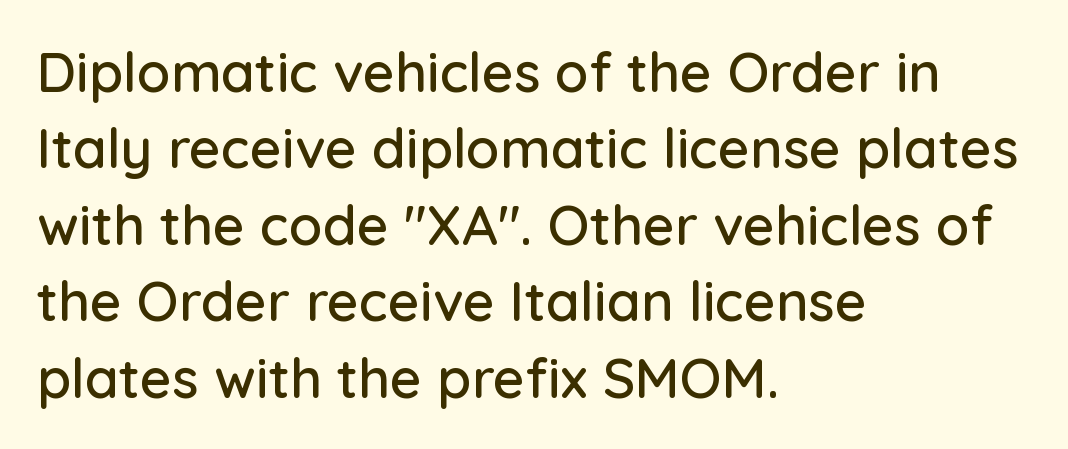
Q: Is the text italic (slanted)? A: No, it is upright.
Q: Is the typeface a serif or a sans-serif typeface? A: Sans-serif.
Q: Is the text underlined? A: No.
Q: How is the paragraph aligned? A: Left-aligned.
Q: Is the spacing between letters normal or unusually wide? A: Normal.
Q: Is the spacing between lines tight, normal or loose? A: Normal.
Q: Width (condensed, normal, or wide)? A: Normal.
Q: Stroke contrast? A: Low.
Q: x-height? A: Medium.
Q: Monospaced? A: No.
